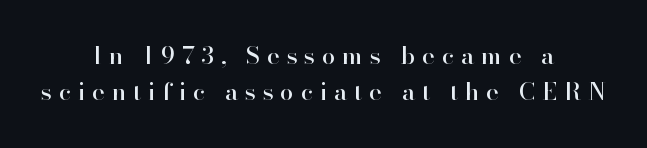
Q: Is the text italic (slanted)? A: No, it is upright.
Q: Is the text underlined? A: No.
Q: How is the paragraph aligned? A: Centered.
Q: Is the spacing between letters normal or unusually wide? A: Unusually wide.
Q: Is the spacing between lines tight, normal or loose? A: Normal.
